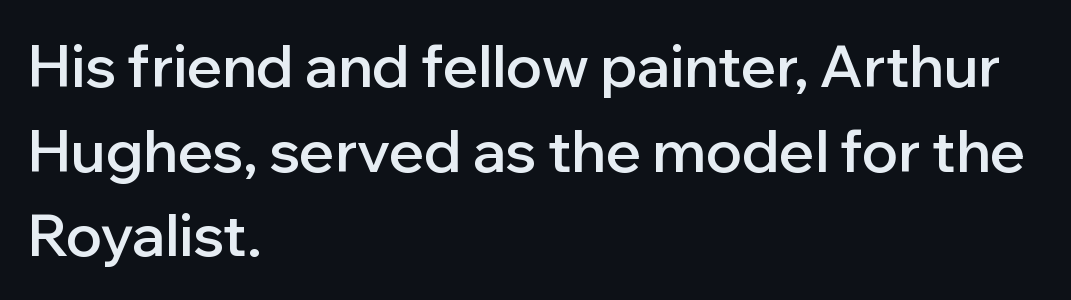
{"serif": "no", "italic": "no", "bold": "semi", "weight": "semibold", "width": "normal", "stroke_contrast": "low", "x_height": "medium", "monospaced": "no", "underline": "no", "align": "left", "line_spacing": "normal", "line_spacing_ratio": 1.46, "letter_spacing": "normal", "letter_spacing_em": 0.0, "glyph_px": 58}
